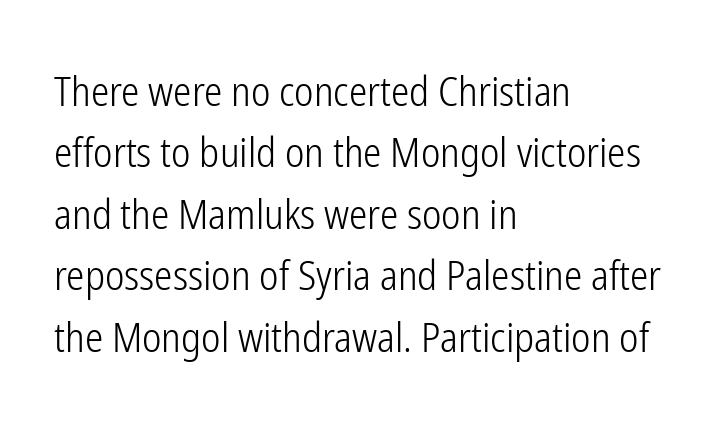
The image shows 41 px light, condensed sans-serif type, upright; set left-aligned, normal line spacing (1.5x), normal letter spacing, not underlined; low stroke contrast and a medium x-height.
